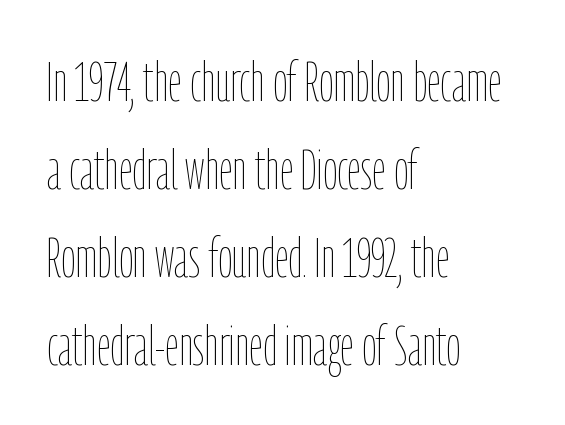
The image shows 55 px thin, condensed type, upright; set left-aligned, normal line spacing (1.6x), normal letter spacing, not underlined; low stroke contrast and a medium x-height.
